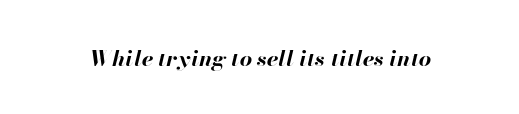
The image shows 22 px bold type, italic (leaning right); set normal letter spacing, not underlined.
